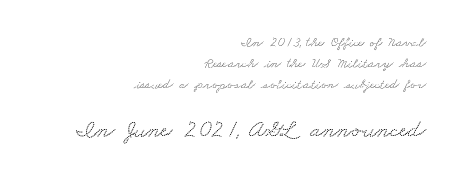
Beneath every word, the page is bare. Short and long lines alike share a common ending point at right. What's the leading like? Ordinary, nothing unusual. The designer gave the closing block more size than the opening block.
